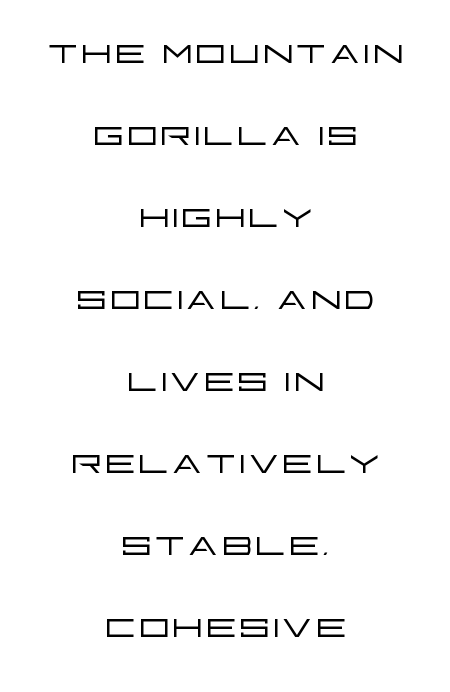
The image shows 50 px light, wide sans-serif type, upright; set centered, normal line spacing (1.64x), normal letter spacing, not underlined; low stroke contrast and a large x-height.
